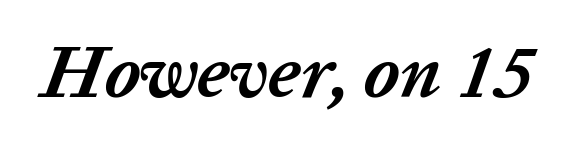
You could not count columns in this text — the font is proportionally spaced. Pretty heavy lettering here — definitely bold. There is no visible air inserted between adjacent glyphs. Beneath every word, the page is bare. When letters slant like this, we call the style italic.
